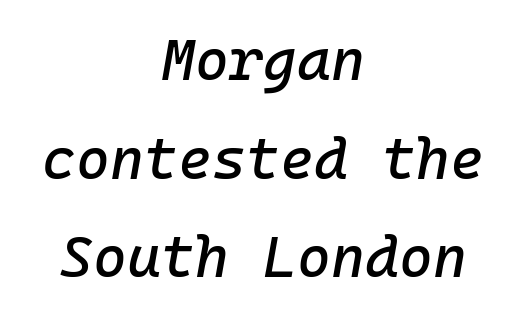
{"italic": "yes", "lean": "right", "slant_degrees": 10, "width": "normal", "stroke_contrast": "low", "x_height": "medium", "monospaced": "yes", "underline": "no", "align": "center", "line_spacing": "normal", "line_spacing_ratio": 1.7, "letter_spacing": "normal", "letter_spacing_em": 0.0, "glyph_px": 58}
